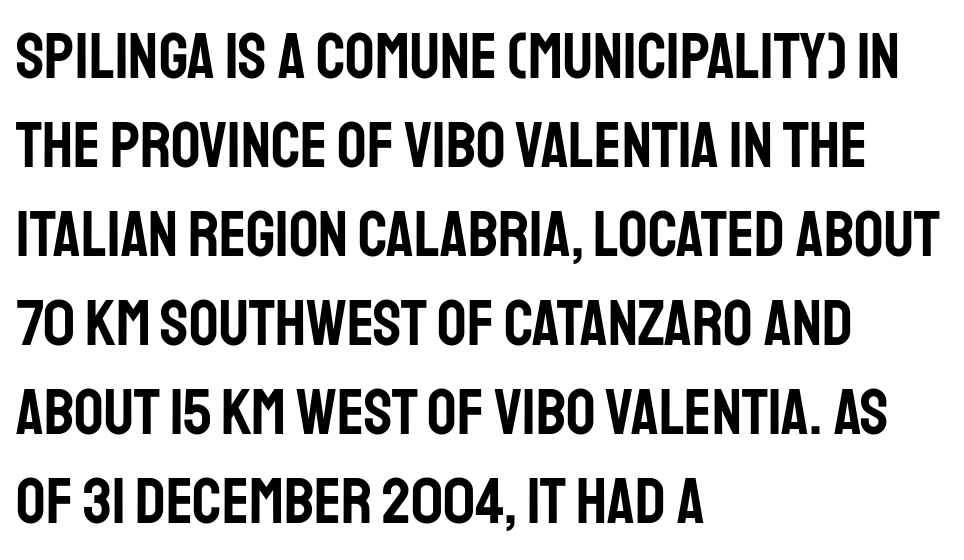
Q: Is the text italic (slanted)? A: No, it is upright.
Q: Is the typeface a serif or a sans-serif typeface? A: Sans-serif.
Q: Is the text underlined? A: No.
Q: How is the paragraph aligned? A: Left-aligned.
Q: Is the spacing between letters normal or unusually wide? A: Normal.
Q: Is the spacing between lines tight, normal or loose? A: Normal.
Q: Width (condensed, normal, or wide)? A: Condensed.
Q: Stroke contrast? A: Low.
Q: x-height? A: Large.
Q: Monospaced? A: No.
